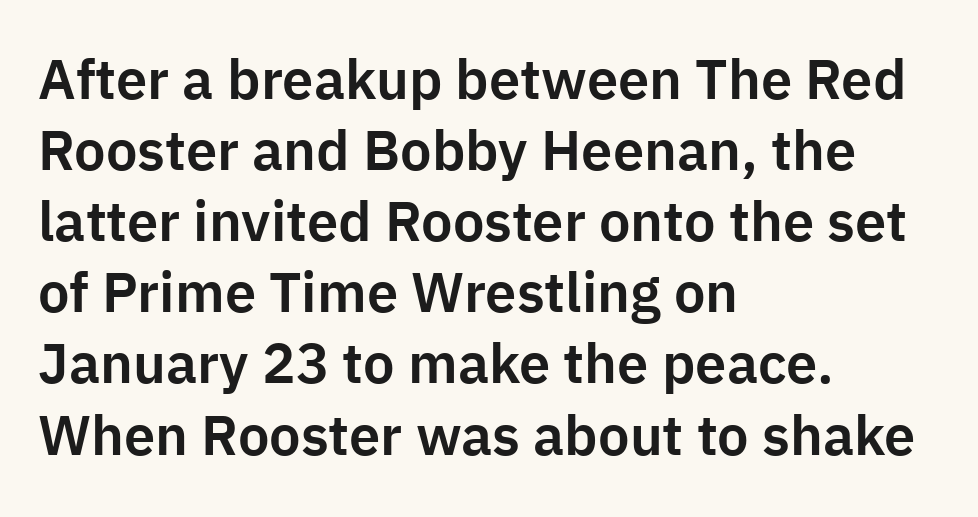
Q: Is the text italic (slanted)? A: No, it is upright.
Q: Is the typeface a serif or a sans-serif typeface? A: Sans-serif.
Q: Is the text underlined? A: No.
Q: How is the paragraph aligned? A: Left-aligned.
Q: Is the spacing between letters normal or unusually wide? A: Normal.
Q: Is the spacing between lines tight, normal or loose? A: Normal.
Q: Width (condensed, normal, or wide)? A: Normal.
Q: Stroke contrast? A: Low.
Q: x-height? A: Medium.
Q: Monospaced? A: No.
